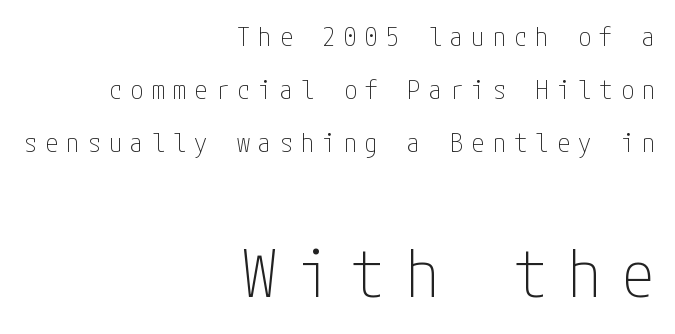
The image shows 66 px thin, condensed sans-serif type, upright; set right-aligned, loose line spacing (2.03x), unusually wide letter spacing (+0.32 em), not underlined; the second (bottom) block is 2.54x larger; low stroke contrast and a medium x-height.
